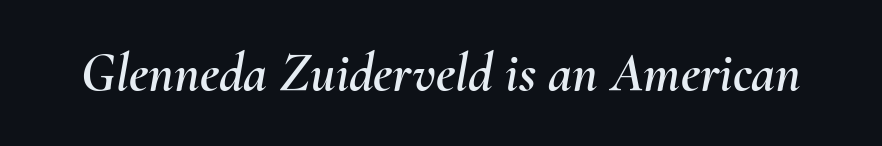
The image shows 54 px text type, italic (leaning right); set normal letter spacing, not underlined; medium stroke contrast and a small x-height.
